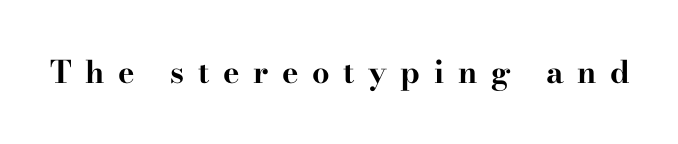
{"serif": "yes", "italic": "no", "bold": "yes", "weight": "bold", "width": "wide", "stroke_contrast": "high", "x_height": "small", "monospaced": "no", "underline": "no", "letter_spacing": "wide", "letter_spacing_em": 0.44, "glyph_px": 31}
